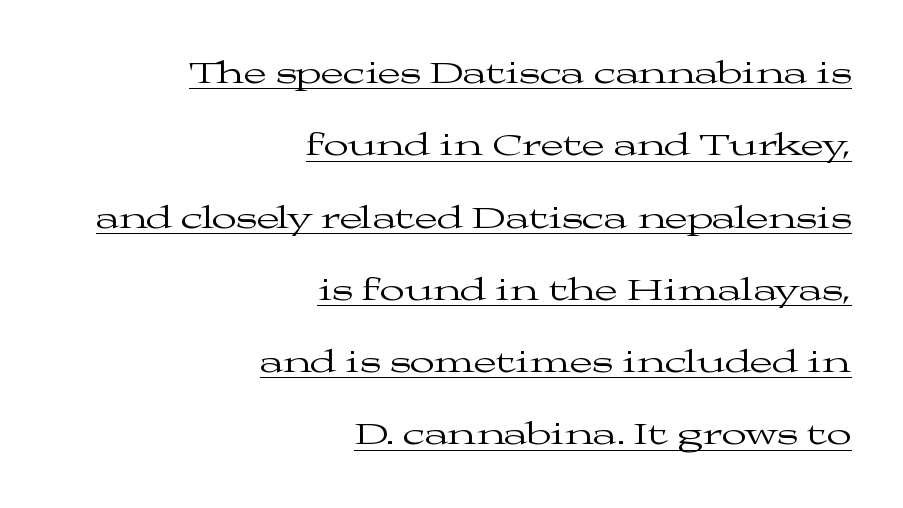
{"serif": "yes", "italic": "no", "bold": "no", "weight": "regular", "width": "wide", "stroke_contrast": "medium", "x_height": "medium", "monospaced": "no", "underline": "yes", "align": "right", "line_spacing": "loose", "line_spacing_ratio": 2.19, "letter_spacing": "normal", "letter_spacing_em": 0.0, "glyph_px": 33}
